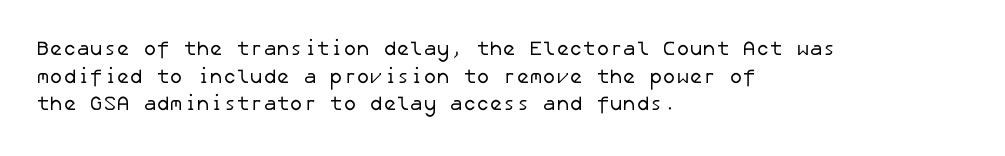
What's the leading like? Ordinary, nothing unusual. Here the glyphs are tracked normally, forming tight word shapes. Has an underline been added? It has not. The strokes carry an ordinary text weight at most.
